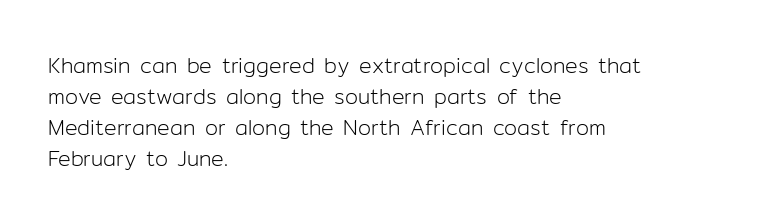
The image shows 21 px text type, upright; set left-aligned, normal line spacing (1.48x), normal letter spacing, not underlined.
